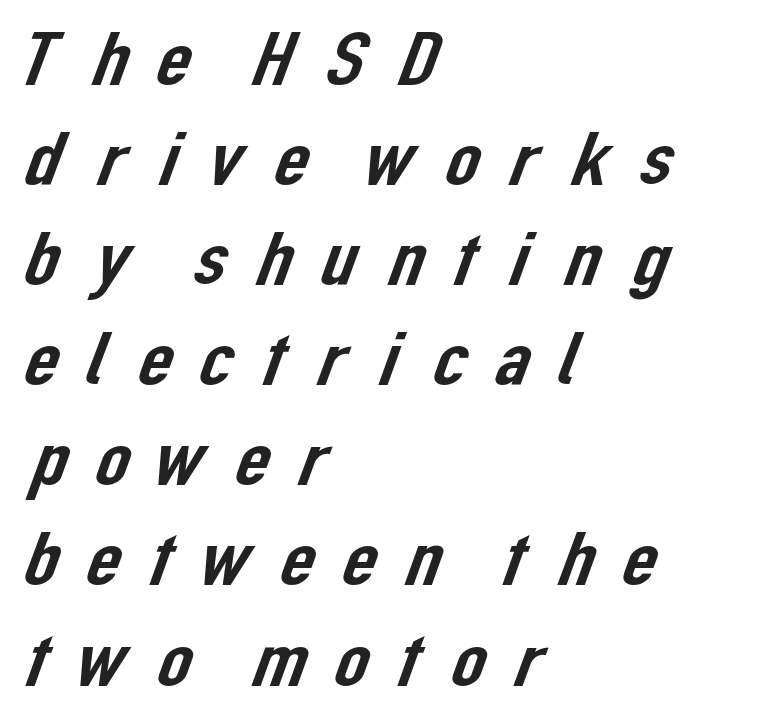
Left-aligned paragraph, ragged on the right. Regarding leading, the lines here are spaced in the standard way. Check where the strokes stop: nothing finishes them off — pure sans. The line texture is sparse and dotted thanks to wide tracking. Anything drawn beneath the words? Only blank space.
